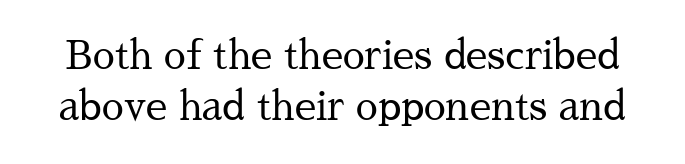
Q: Is the text bold? A: No.
Q: Is the text italic (slanted)? A: No, it is upright.
Q: Is the typeface a serif or a sans-serif typeface? A: Serif.
Q: Is the text underlined? A: No.
Q: Is the spacing between letters normal or unusually wide? A: Normal.
Q: Is the spacing between lines tight, normal or loose? A: Normal.
Q: Width (condensed, normal, or wide)? A: Normal.
Q: Stroke contrast? A: Medium.
Q: x-height? A: Medium.
Q: Monospaced? A: No.
